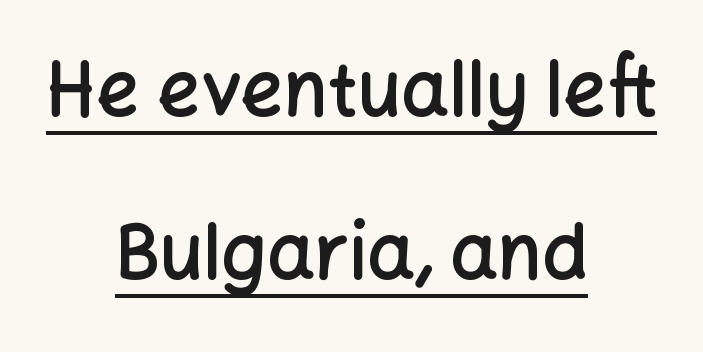
{"serif": "no", "italic": "no", "bold": "semi", "weight": "semibold", "width": "normal", "stroke_contrast": "low", "x_height": "medium", "monospaced": "no", "underline": "yes", "align": "center", "line_spacing": "loose", "line_spacing_ratio": 2.17, "letter_spacing": "normal", "letter_spacing_em": 0.0, "glyph_px": 75}
